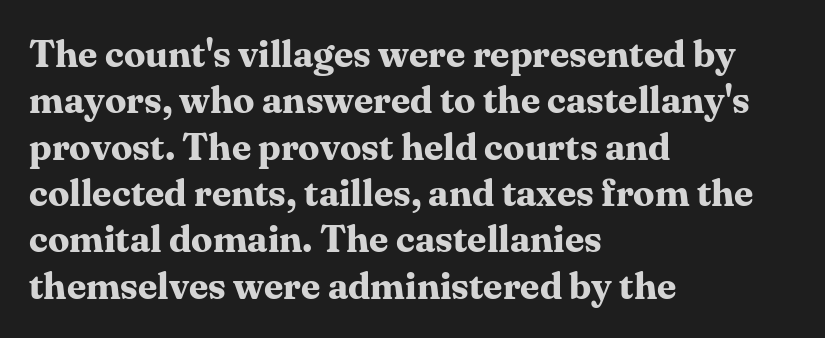
The sample has been set heavy, in full bold. When letters stand straight like this, we call the style roman or upright. The passage is arranged the way most books set body copy — flush left. Note: serifs present on the glyphs. The strip under each line holds only bare page.
